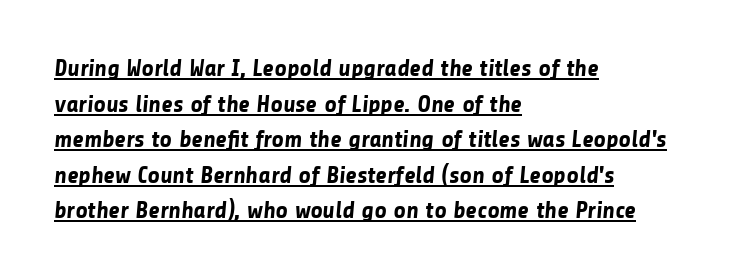
{"bold": "yes", "underline": "yes", "align": "left", "line_spacing": "normal", "line_spacing_ratio": 1.48, "letter_spacing": "normal", "letter_spacing_em": 0.0, "glyph_px": 24}
